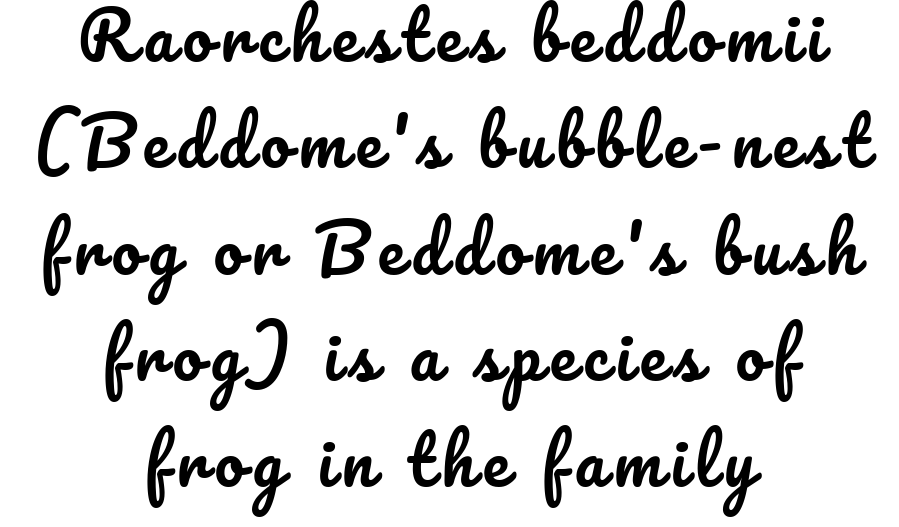
The image shows 66 px text type; set centered, normal line spacing (1.61x), not underlined; low stroke contrast and a small x-height.
